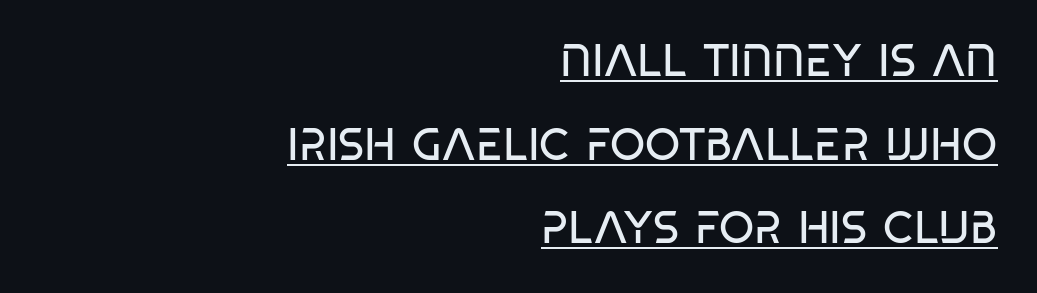
{"serif": "no", "bold": "no", "weight": "regular", "width": "condensed", "stroke_contrast": "low", "x_height": "large", "monospaced": "no", "underline": "yes", "align": "right", "line_spacing_ratio": 1.86, "letter_spacing": "normal", "letter_spacing_em": 0.0, "glyph_px": 45}
